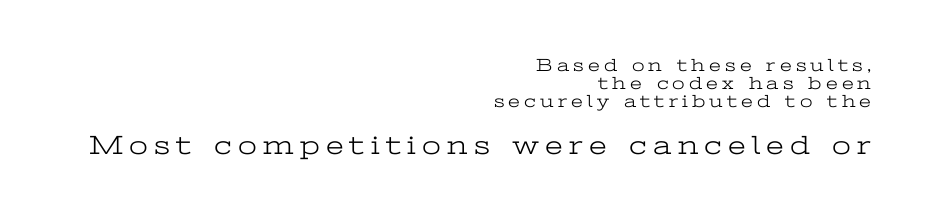
Q: Is the text bold? A: No.
Q: Is the text italic (slanted)? A: No, it is upright.
Q: Is the text underlined? A: No.
Q: How is the paragraph aligned? A: Right-aligned.
Q: Is the spacing between letters normal or unusually wide? A: Unusually wide.
Q: Is the spacing between lines tight, normal or loose? A: Tight.
Q: Which block of text is set in a larger size, the first (top) or the second (bottom)? A: The second (bottom) one.
